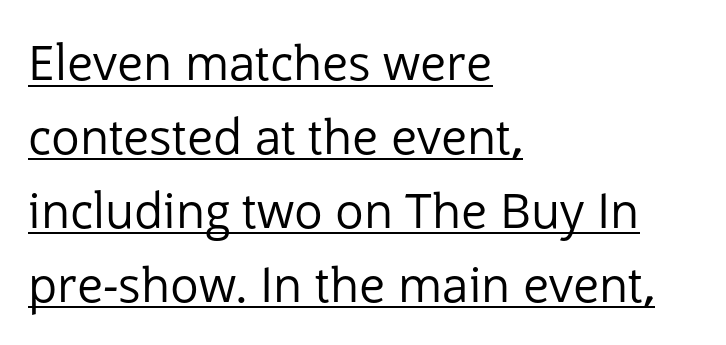
Looks like regular typesetting: each glyph gets only the width it needs. A typesetter would mark this as roman, not italic. A sans-serif font was chosen for this passage. Visually the block forms a straight wall on the left and a jagged coastline on the right.
